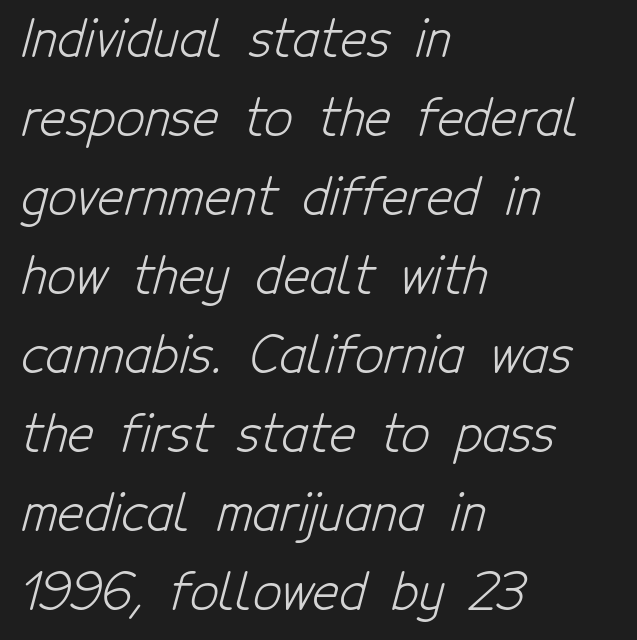
The image shows 50 px light, condensed sans-serif type; set left-aligned, normal line spacing (1.58x), normal letter spacing, not underlined; low stroke contrast and a medium x-height.
